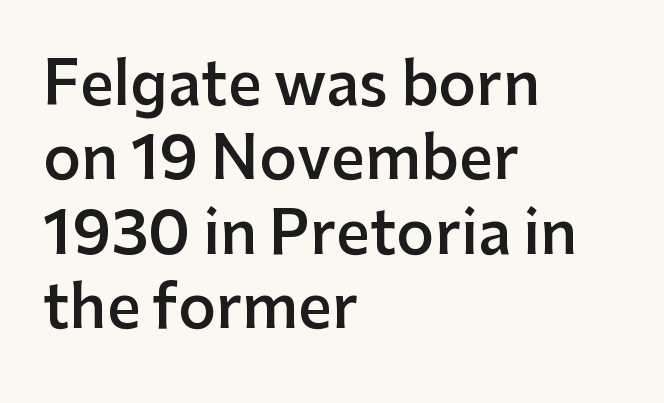
{"serif": "no", "italic": "no", "bold": "semi", "weight": "semibold", "width": "normal", "stroke_contrast": "low", "x_height": "medium", "monospaced": "no", "underline": "no", "align": "left", "line_spacing": "normal", "line_spacing_ratio": 1.26, "letter_spacing": "normal", "letter_spacing_em": 0.0, "glyph_px": 59}
